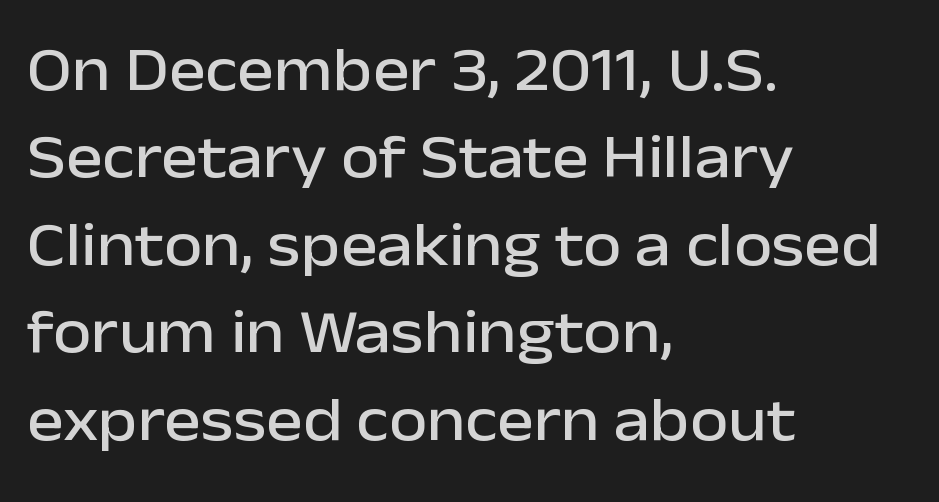
The image shows 62 px sans-serif type, upright; set left-aligned, normal line spacing (1.41x), normal letter spacing, not underlined; low stroke contrast and a medium x-height.
